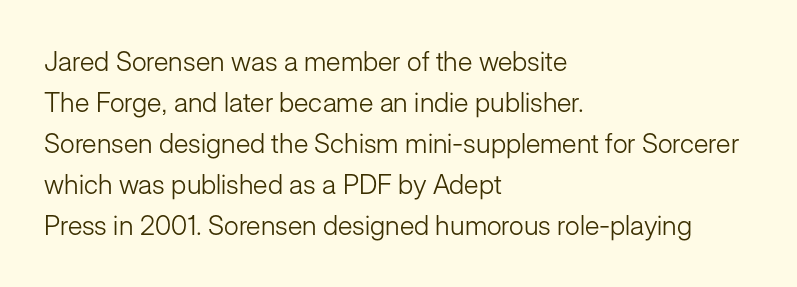
Q: Is the text bold? A: No.
Q: Is the text italic (slanted)? A: No, it is upright.
Q: Is the text underlined? A: No.
Q: How is the paragraph aligned? A: Left-aligned.
Q: Is the spacing between letters normal or unusually wide? A: Normal.
Q: Is the spacing between lines tight, normal or loose? A: Normal.
